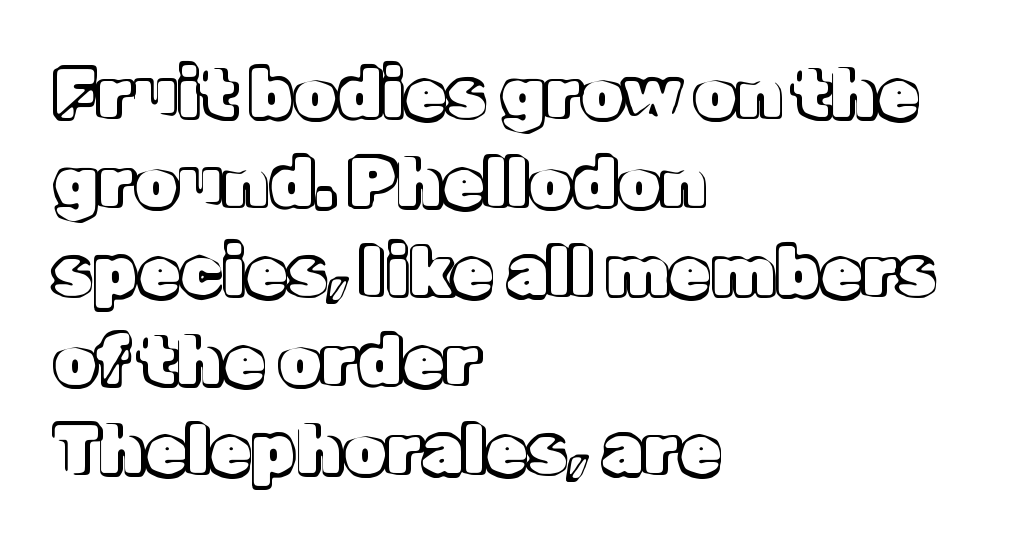
Q: Is the text italic (slanted)? A: No, it is upright.
Q: Is the text underlined? A: No.
Q: How is the paragraph aligned? A: Left-aligned.
Q: Is the spacing between letters normal or unusually wide? A: Normal.
Q: Is the spacing between lines tight, normal or loose? A: Normal.
Q: Width (condensed, normal, or wide)? A: Normal.
Q: x-height? A: Medium.
Q: Monospaced? A: No.
